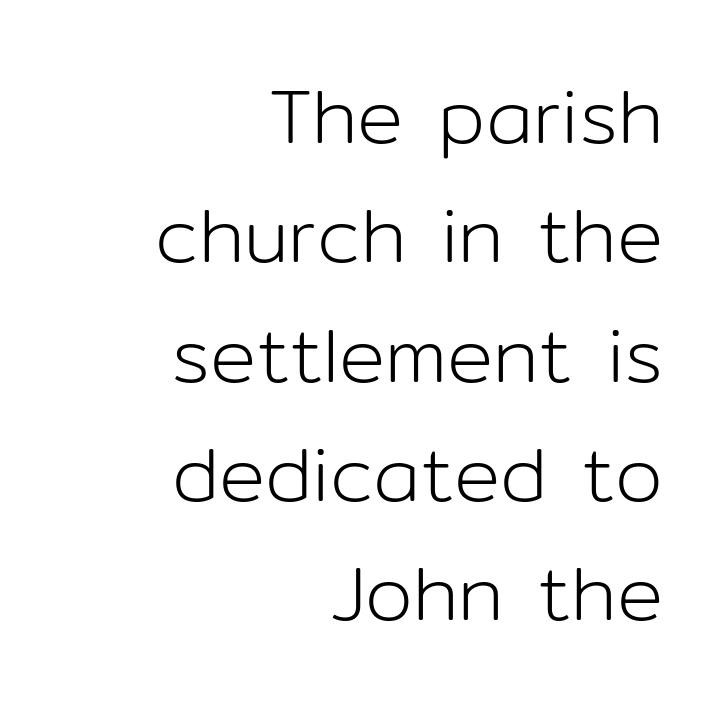
The face used here is proportionally spaced, like ordinary book or web type. Short and long lines alike share a common ending point at right. The letters stand straight up with perfectly vertical stems. A quiet, ordinary-to-light weight characterises the typeface. Rule under the text: the space is simply empty. Regarding leading, the lines here are spaced in the standard way.
